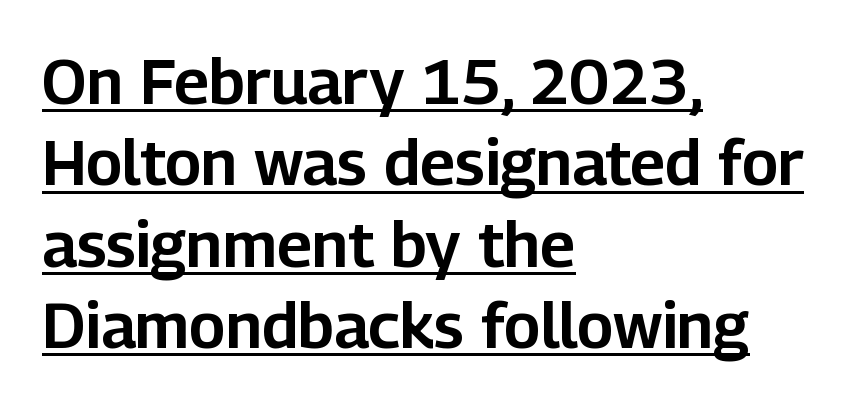
Classification — sans serif. Honestly, the letter spacing is just normal — you wouldn't notice it. Note the varied advance widths — an 'i' is clearly narrower than an 'm'. Has an underline been added? It has. The lettering holds an erect, upright posture throughout.
